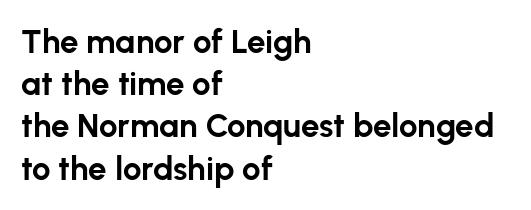
The image shows 33 px bold sans-serif type, upright; set left-aligned, normal line spacing (1.28x), normal letter spacing, not underlined; low stroke contrast and a medium x-height.
